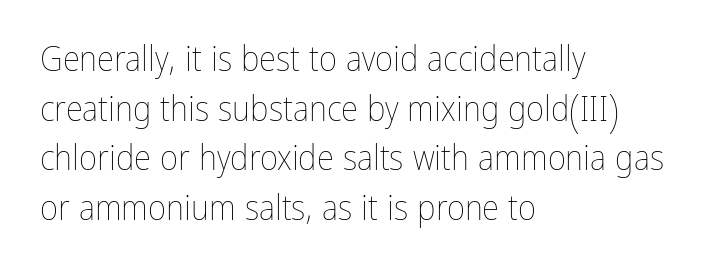
{"italic": "no", "bold": "no", "weight": "thin", "width": "condensed", "stroke_contrast": "low", "x_height": "medium", "monospaced": "no", "underline": "no", "align": "left", "line_spacing": "normal", "line_spacing_ratio": 1.42, "letter_spacing": "normal", "letter_spacing_em": 0.0, "glyph_px": 35}
